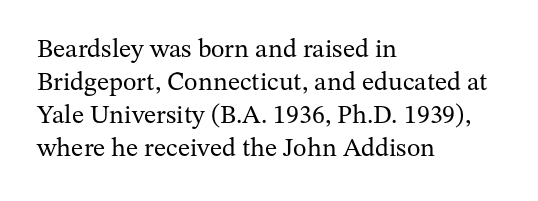
{"italic": "no", "bold": "no", "underline": "no", "align": "left", "line_spacing": "normal", "line_spacing_ratio": 1.27, "letter_spacing": "normal", "letter_spacing_em": 0.0, "glyph_px": 26}
